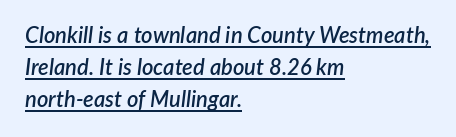
Here the glyphs are tracked normally, forming tight word shapes. The letters are semibold — heavier than regular but short of a full bold. Emphasis-style slanted type is in use. Caption: lettering with a line underneath. Is there much room between lines? A standard amount, neither cramped nor airy. The ragged edge is on the right, which tells us the setting is flush left.
